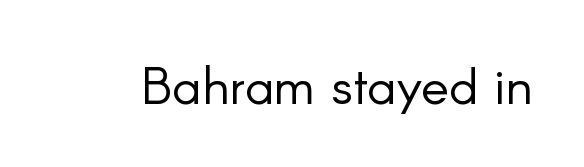
Q: Is the text bold? A: No.
Q: Is the text italic (slanted)? A: No, it is upright.
Q: Is the typeface a serif or a sans-serif typeface? A: Sans-serif.
Q: Is the text underlined? A: No.
Q: Is the spacing between letters normal or unusually wide? A: Normal.
Q: Width (condensed, normal, or wide)? A: Normal.
Q: Stroke contrast? A: Low.
Q: x-height? A: Small.
Q: Monospaced? A: No.
